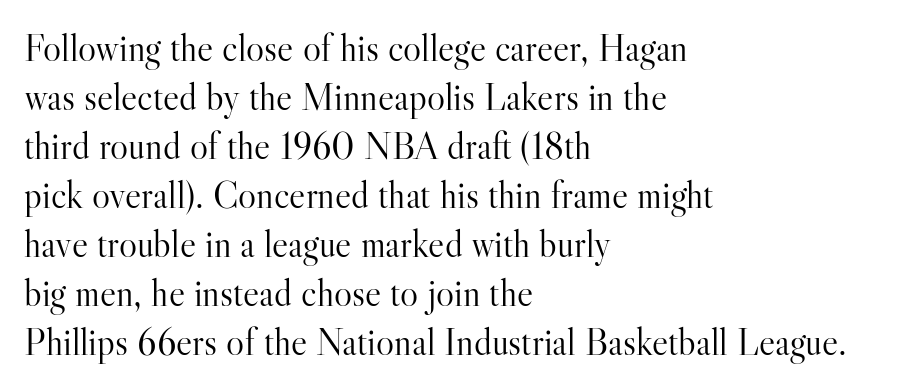
This is serif lettering, the kind often seen in printed books. Italic: no, the glyphs are upright roman. Observe the ordinary spacing: letters are neighbours, not strangers. Each row of text sits above clean, open space. Each letter keeps its own natural width here, so spacing adapts to shape.
